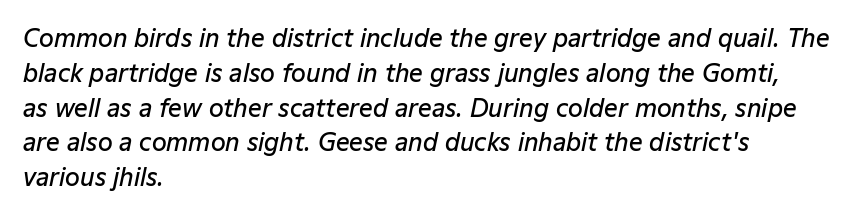
{"italic": "yes", "lean": "right", "slant_degrees": 12, "bold": "semi", "underline": "no", "align": "left", "line_spacing": "normal", "line_spacing_ratio": 1.45, "letter_spacing": "normal", "letter_spacing_em": 0.0, "glyph_px": 24}
